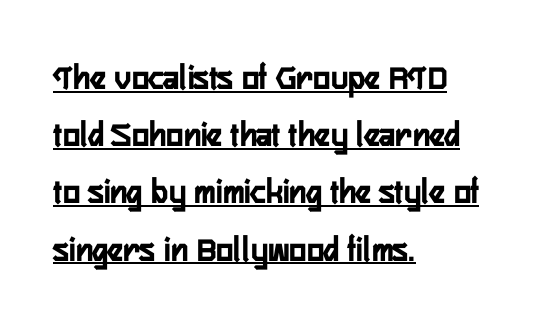
Q: Is the text bold? A: Yes.
Q: Is the text italic (slanted)? A: No, it is upright.
Q: Is the typeface a serif or a sans-serif typeface? A: Sans-serif.
Q: Is the text underlined? A: Yes.
Q: How is the paragraph aligned? A: Left-aligned.
Q: Is the spacing between letters normal or unusually wide? A: Normal.
Q: Is the spacing between lines tight, normal or loose? A: Normal.
Q: Width (condensed, normal, or wide)? A: Condensed.
Q: Stroke contrast? A: Low.
Q: x-height? A: Medium.
Q: Monospaced? A: No.
